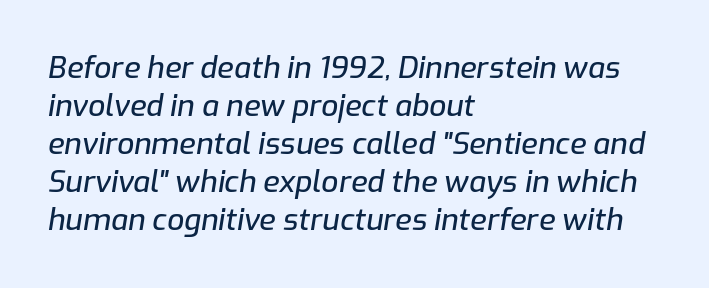
Each letter keeps its own natural width here, so spacing adapts to shape. Emphasis-style slanted type is in use. Every row of glyphs begins at an identical x-position on the left. Letters rest on an invisible, unmarked baseline.
